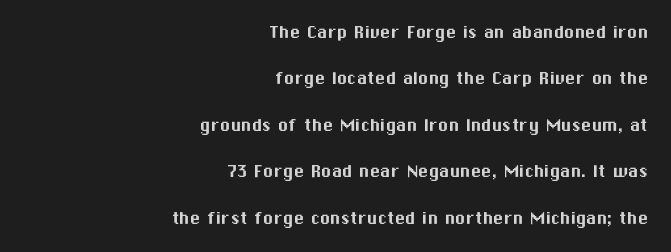
{"italic": "no", "underline": "no", "align": "right", "line_spacing": "loose", "line_spacing_ratio": 2.21, "letter_spacing": "normal", "letter_spacing_em": 0.0, "glyph_px": 21}
